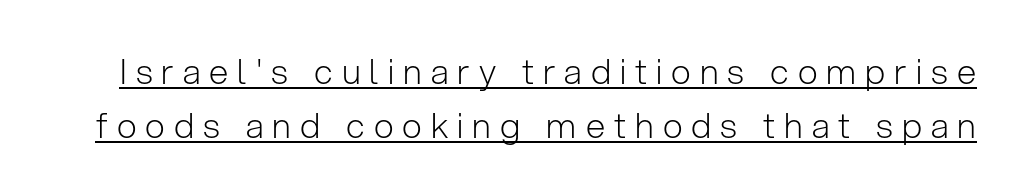
The image shows 35 px light sans-serif type, upright; set normal line spacing (1.54x), unusually wide letter spacing (+0.26 em), underlined; low stroke contrast and a medium x-height.
